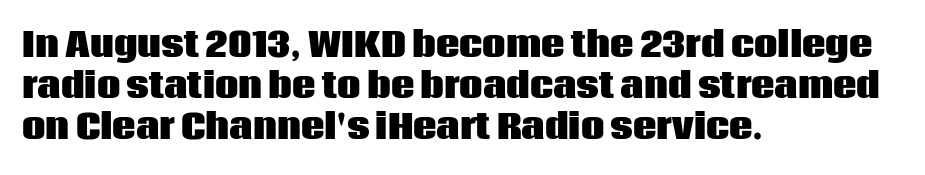
Each line starts at the same left margin while the right side varies. The space between consecutive lines is moderate. Stroke thickness is high; the sample reads as a true bold. These lines are rendered in a variable-pitch font.
